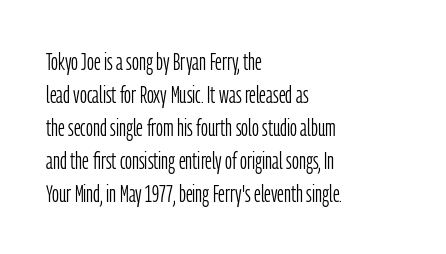
These lines stack with their left ends in a neat column. Letters rest on an invisible, unmarked baseline. The lines sit at an ordinary, default distance from one another. The type sits square on the baseline with zero lean. No letter is thick-stroked: the sample isn't bold. Default kerning and tracking; the words read as compact shapes.
